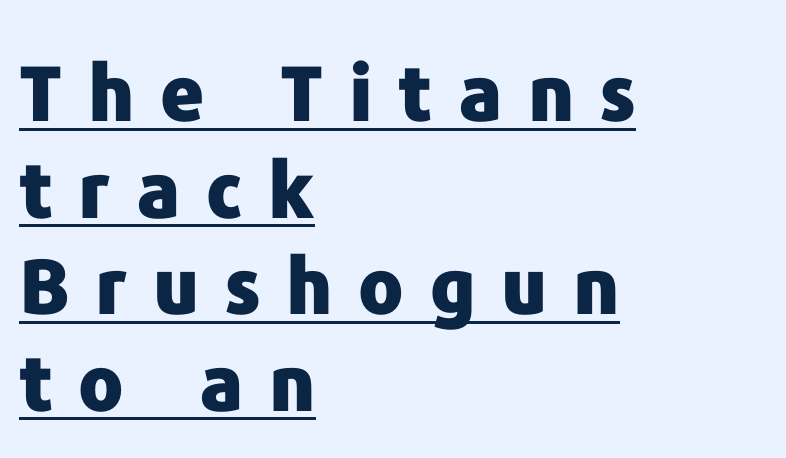
The image shows 76 px heavy sans-serif type, upright; set left-aligned, normal line spacing (1.27x), unusually wide letter spacing (+0.34 em), underlined; low stroke contrast and a medium x-height.
